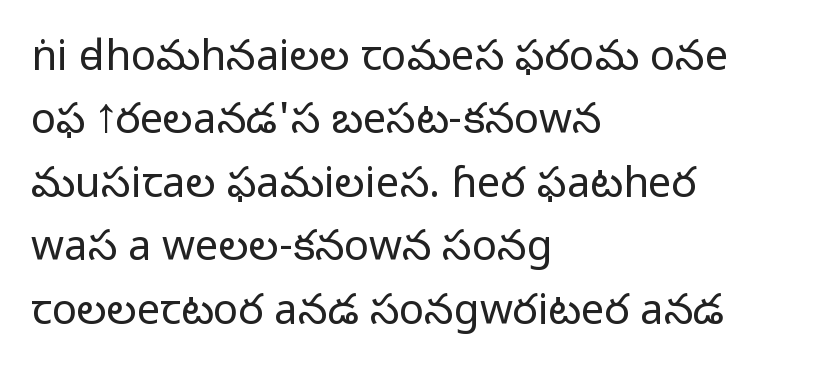
{"serif": "no", "italic": "no", "bold": "no", "weight": "light", "width": "normal", "stroke_contrast": "low", "x_height": "medium", "monospaced": "no", "underline": "no", "align": "left", "line_spacing": "normal", "line_spacing_ratio": 1.51, "letter_spacing": "normal", "letter_spacing_em": 0.0, "glyph_px": 42}
